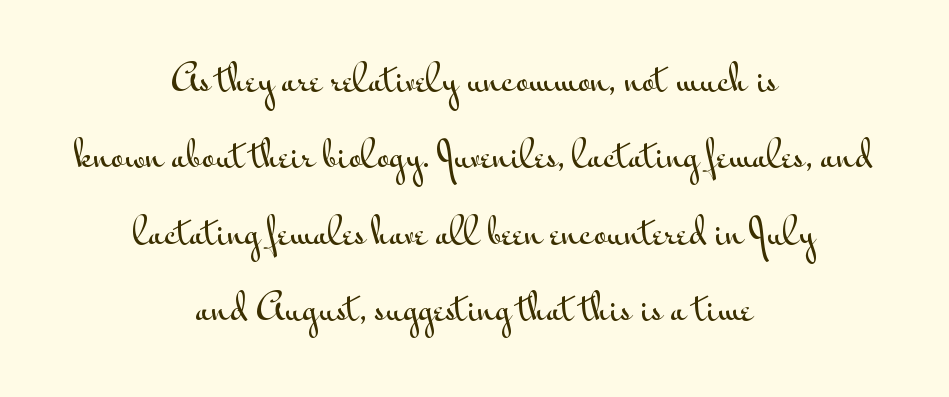
Q: Is the text italic (slanted)? A: Yes.
Q: Is the typeface a serif or a sans-serif typeface? A: Sans-serif.
Q: Is the text underlined? A: No.
Q: How is the paragraph aligned? A: Centered.
Q: Is the spacing between letters normal or unusually wide? A: Normal.
Q: Is the spacing between lines tight, normal or loose? A: Loose.
Q: Width (condensed, normal, or wide)? A: Wide.
Q: Stroke contrast? A: Medium.
Q: x-height? A: Small.
Q: Monospaced? A: No.
